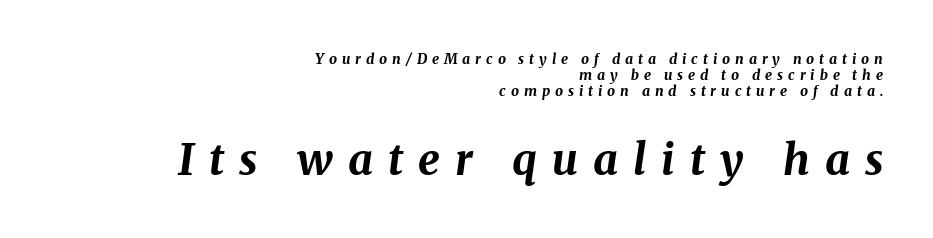
Closely set lines give the paragraph a compact silhouette. Glyph-to-glyph distance is far greater than everyday printed text. The typography opts for an oblique posture over an upright one. Character widths vary here, with narrow letters taking less room than wide ones. You'd pick this weight for a headline — it's a proper bold. Whoever set this made the second block the dominant, larger element.
